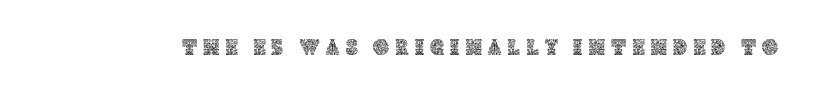
The image shows 22 px text type, upright; set unusually wide letter spacing (+0.29 em), not underlined.
